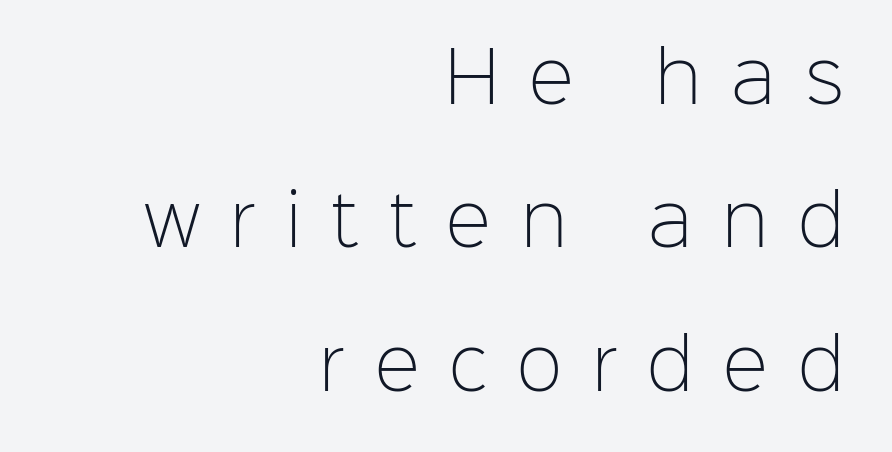
{"serif": "no", "italic": "no", "bold": "no", "weight": "light", "width": "normal", "stroke_contrast": "low", "x_height": "medium", "monospaced": "no", "underline": "no", "align": "right", "line_spacing": "loose", "line_spacing_ratio": 2.11, "letter_spacing": "wide", "letter_spacing_em": 0.44, "glyph_px": 68}
